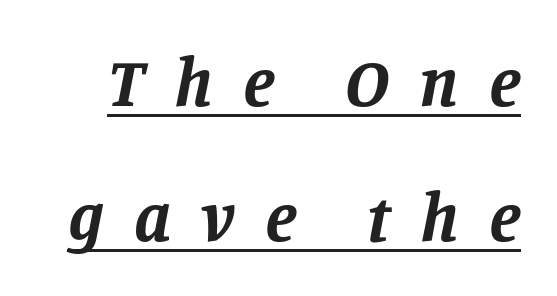
There's an unmistakable incline to the writing here. The face used here has the dense, thick strokes of a bold. Does the type have serifs? Yes, each stem ends in a small foot. Does extra space separate the letters? Yes, quite a lot of it.
